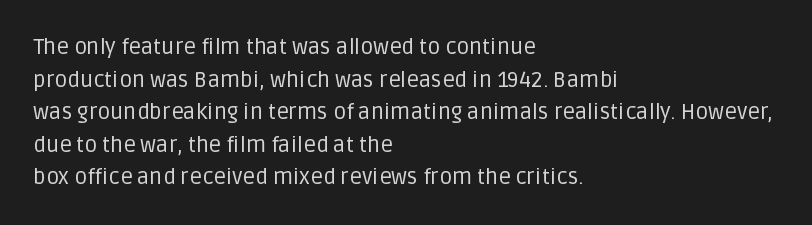
The image shows 22 px text type, upright; set left-aligned, normal line spacing (1.48x), normal letter spacing, not underlined.
